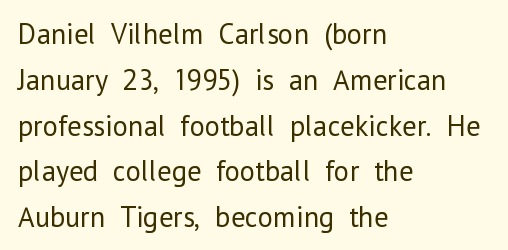
Q: Is the text bold? A: No.
Q: Is the text italic (slanted)? A: No, it is upright.
Q: Is the typeface a serif or a sans-serif typeface? A: Sans-serif.
Q: Is the text underlined? A: No.
Q: How is the paragraph aligned? A: Left-aligned.
Q: Is the spacing between letters normal or unusually wide? A: Normal.
Q: Is the spacing between lines tight, normal or loose? A: Normal.
Q: Width (condensed, normal, or wide)? A: Normal.
Q: Stroke contrast? A: Low.
Q: x-height? A: Medium.
Q: Monospaced? A: No.
